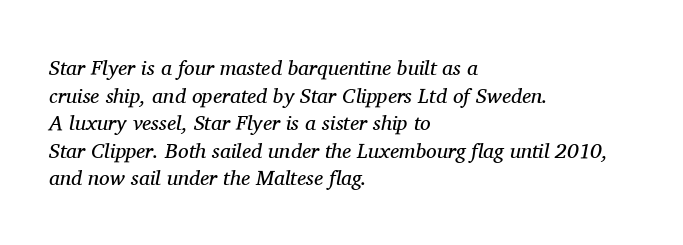
Q: Is the text bold? A: No.
Q: Is the text italic (slanted)? A: Yes, it leans right by about 11 degrees.
Q: Is the text underlined? A: No.
Q: How is the paragraph aligned? A: Left-aligned.
Q: Is the spacing between letters normal or unusually wide? A: Normal.
Q: Is the spacing between lines tight, normal or loose? A: Normal.
